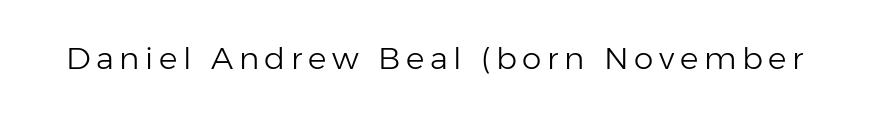
Q: Is the text bold? A: No.
Q: Is the text italic (slanted)? A: No, it is upright.
Q: Is the typeface a serif or a sans-serif typeface? A: Sans-serif.
Q: Is the text underlined? A: No.
Q: Width (condensed, normal, or wide)? A: Normal.
Q: Stroke contrast? A: Low.
Q: x-height? A: Medium.
Q: Monospaced? A: No.
